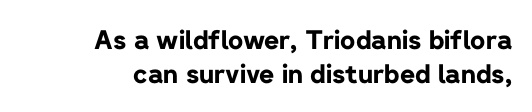
{"italic": "no", "bold": "yes", "underline": "no", "align": "right", "line_spacing": "normal", "line_spacing_ratio": 1.32, "letter_spacing": "normal", "letter_spacing_em": 0.0, "glyph_px": 26}
